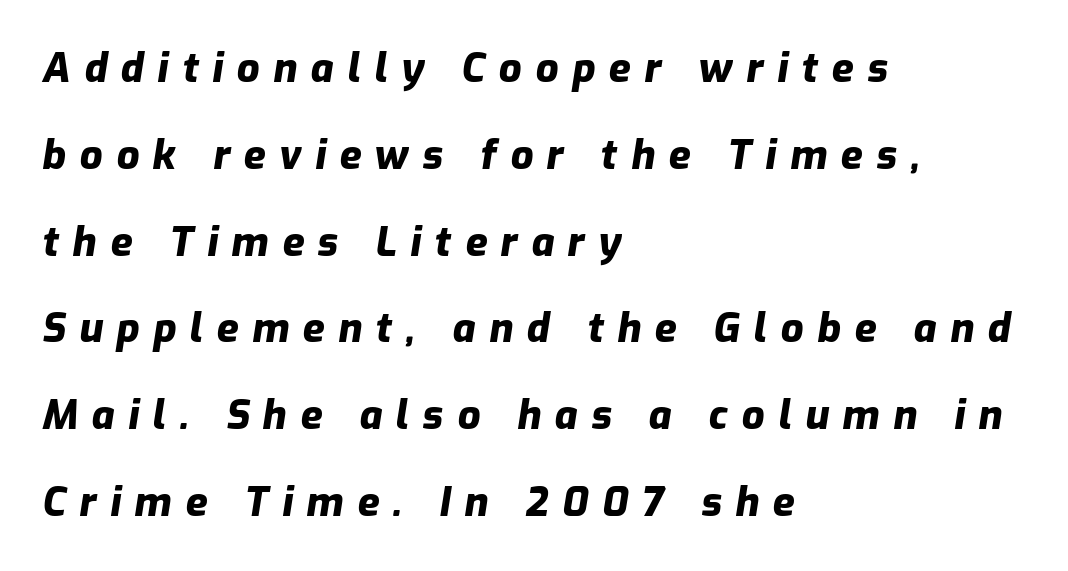
{"italic": "yes", "lean": "right", "slant_degrees": 9, "bold": "yes", "weight": "heavy", "width": "normal", "stroke_contrast": "low", "x_height": "medium", "monospaced": "no", "underline": "no", "align": "left", "line_spacing": "loose", "line_spacing_ratio": 2.17, "letter_spacing": "wide", "letter_spacing_em": 0.34, "glyph_px": 40}
